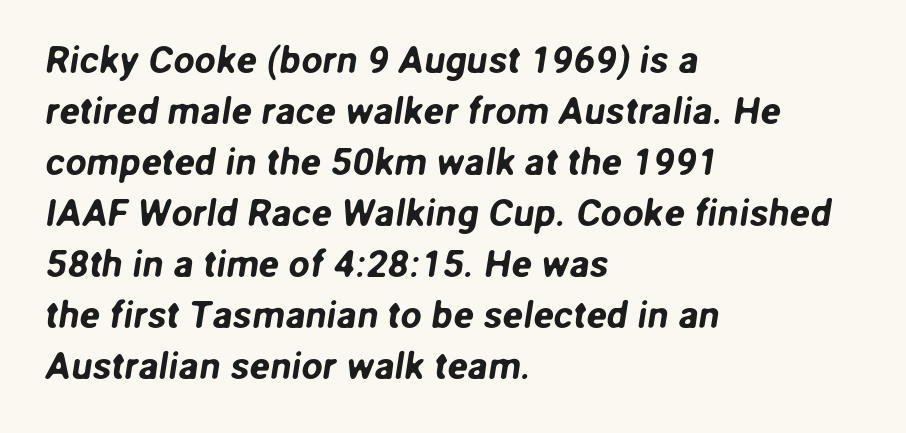
{"serif": "no", "width": "normal", "stroke_contrast": "low", "x_height": "medium", "monospaced": "no", "underline": "no", "align": "left", "line_spacing": "normal", "line_spacing_ratio": 1.34, "letter_spacing": "normal", "letter_spacing_em": 0.0, "glyph_px": 38}
